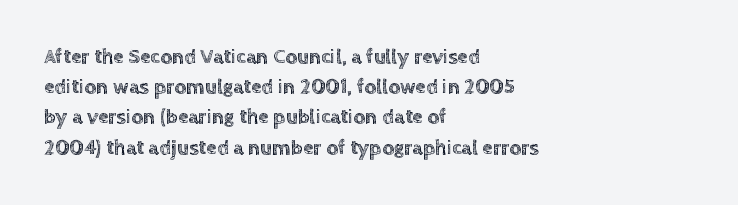
{"italic": "no", "underline": "no", "align": "left", "line_spacing": "normal", "line_spacing_ratio": 1.44, "letter_spacing": "normal", "letter_spacing_em": 0.0, "glyph_px": 21}
